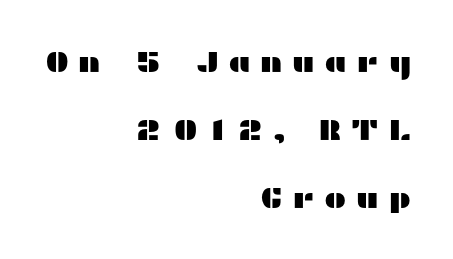
The image shows 30 px wide sans-serif type, upright; set right-aligned, loose line spacing (2.26x), unusually wide letter spacing (+0.32 em), not underlined; medium stroke contrast and a medium x-height.
